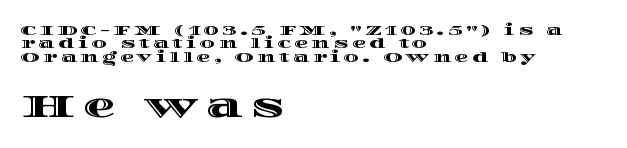
Q: Is the text italic (slanted)? A: No, it is upright.
Q: Is the text underlined? A: No.
Q: How is the paragraph aligned? A: Left-aligned.
Q: Is the spacing between letters normal or unusually wide? A: Unusually wide.
Q: Is the spacing between lines tight, normal or loose? A: Tight.
Q: Which block of text is set in a larger size, the first (top) or the second (bottom)? A: The second (bottom) one.
Q: Width (condensed, normal, or wide)? A: Wide.
Q: x-height? A: Large.
Q: Monospaced? A: No.
